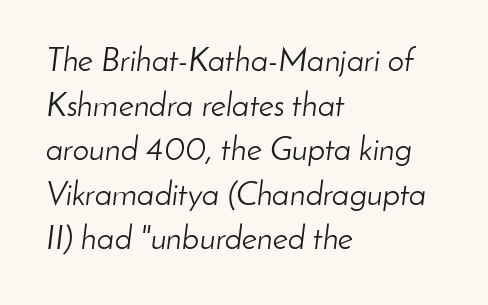
Tracking value appears to be zero — textbook default spacing. Think of a printed novel: that variable character pitch is what you see here. Each stroke keeps to a modest, everyday thickness or less. If you measured baseline to baseline, you'd find a middling distance.
